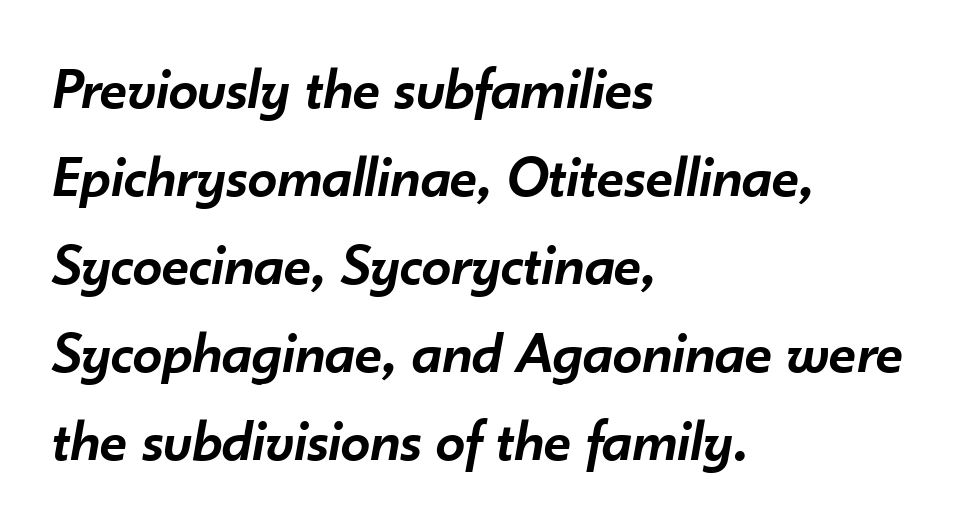
The image shows 59 px semibold type, italic (leaning right); set left-aligned, normal line spacing (1.49x), normal letter spacing, not underlined; low stroke contrast and a small x-height.
